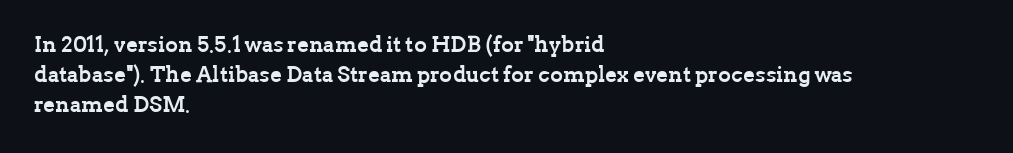
Q: Is the text bold? A: Yes.
Q: Is the text italic (slanted)? A: No, it is upright.
Q: Is the text underlined? A: No.
Q: How is the paragraph aligned? A: Left-aligned.
Q: Is the spacing between letters normal or unusually wide? A: Normal.
Q: Is the spacing between lines tight, normal or loose? A: Normal.
